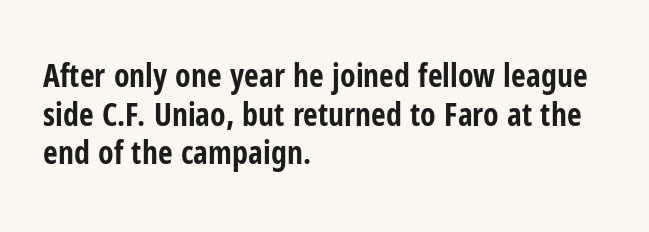
The image shows 32 px bold, condensed sans-serif type, upright; set left-aligned, line spacing 1.21x, normal letter spacing, not underlined; low stroke contrast and a medium x-height.
